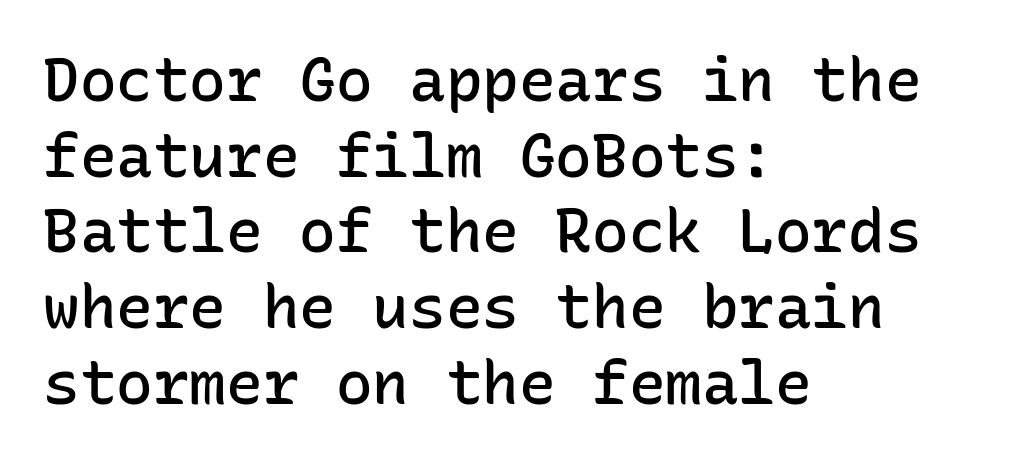
Q: Is the text bold? A: Semi-bold.
Q: Is the text italic (slanted)? A: No, it is upright.
Q: Is the typeface a serif or a sans-serif typeface? A: Sans-serif.
Q: Is the text underlined? A: No.
Q: How is the paragraph aligned? A: Left-aligned.
Q: Is the spacing between letters normal or unusually wide? A: Normal.
Q: Width (condensed, normal, or wide)? A: Normal.
Q: Stroke contrast? A: Low.
Q: x-height? A: Medium.
Q: Monospaced? A: Yes.
